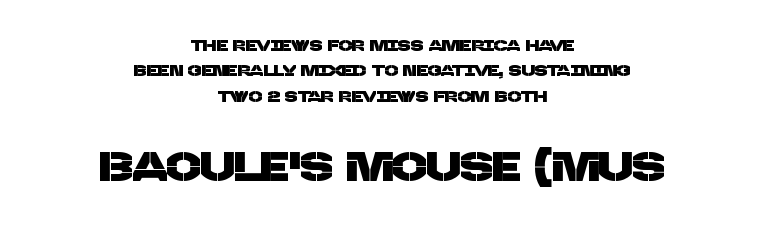
Q: Is the typeface a serif or a sans-serif typeface? A: Sans-serif.
Q: Is the text underlined? A: No.
Q: How is the paragraph aligned? A: Centered.
Q: Is the spacing between letters normal or unusually wide? A: Normal.
Q: Is the spacing between lines tight, normal or loose? A: Normal.
Q: Which block of text is set in a larger size, the first (top) or the second (bottom)? A: The second (bottom) one.
Q: Width (condensed, normal, or wide)? A: Normal.
Q: Stroke contrast? A: Low.
Q: x-height? A: Large.
Q: Monospaced? A: No.
